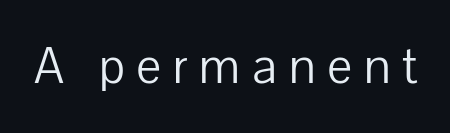
Q: Is the text bold? A: No.
Q: Is the text italic (slanted)? A: No, it is upright.
Q: Is the typeface a serif or a sans-serif typeface? A: Sans-serif.
Q: Is the text underlined? A: No.
Q: Is the spacing between letters normal or unusually wide? A: Unusually wide.
Q: Width (condensed, normal, or wide)? A: Normal.
Q: Stroke contrast? A: Low.
Q: x-height? A: Medium.
Q: Monospaced? A: No.
